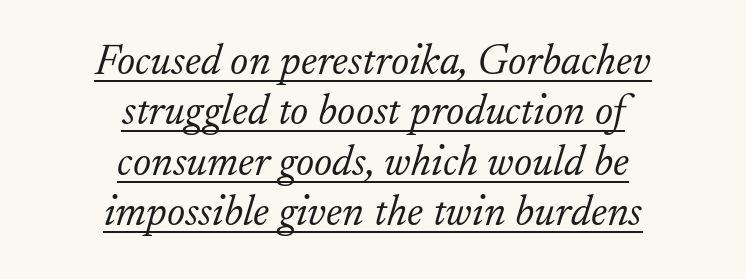
{"serif": "yes", "italic": "yes", "lean": "right", "slant_degrees": 17, "bold": "no", "weight": "light", "width": "normal", "stroke_contrast": "low", "x_height": "small", "monospaced": "no", "underline": "yes", "align": "center", "line_spacing_ratio": 1.17, "letter_spacing": "normal", "letter_spacing_em": 0.0, "glyph_px": 43}
